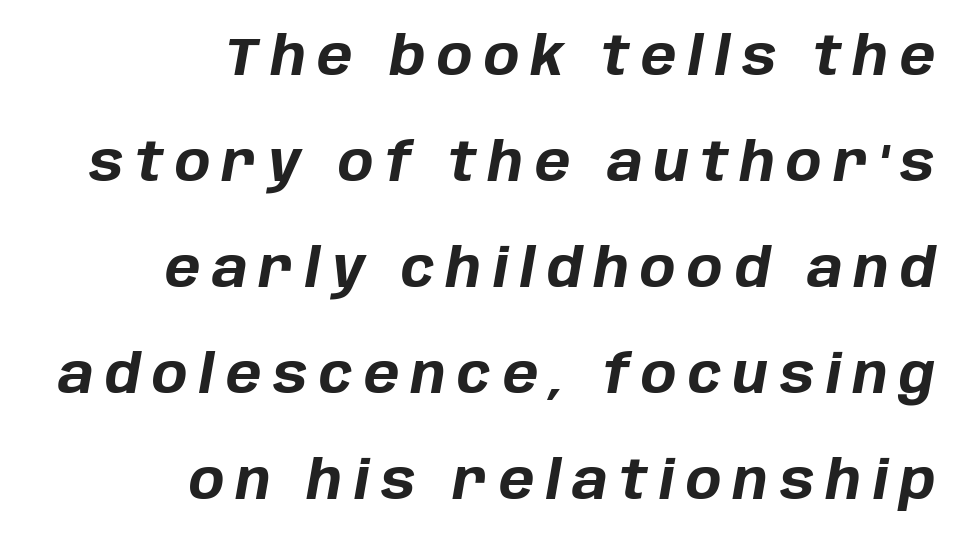
Q: Is the text bold? A: Yes.
Q: Is the text italic (slanted)? A: Yes, it leans right by about 10 degrees.
Q: Is the text underlined? A: No.
Q: How is the paragraph aligned? A: Right-aligned.
Q: Is the spacing between letters normal or unusually wide? A: Unusually wide.
Q: Is the spacing between lines tight, normal or loose? A: Loose.
Q: Width (condensed, normal, or wide)? A: Normal.
Q: Stroke contrast? A: Low.
Q: x-height? A: Large.
Q: Monospaced? A: No.
